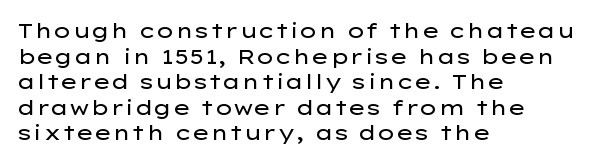
{"italic": "no", "bold": "no", "underline": "no", "align": "left", "line_spacing_ratio": 1.22, "letter_spacing": "normal", "letter_spacing_em": 0.0, "glyph_px": 21}
